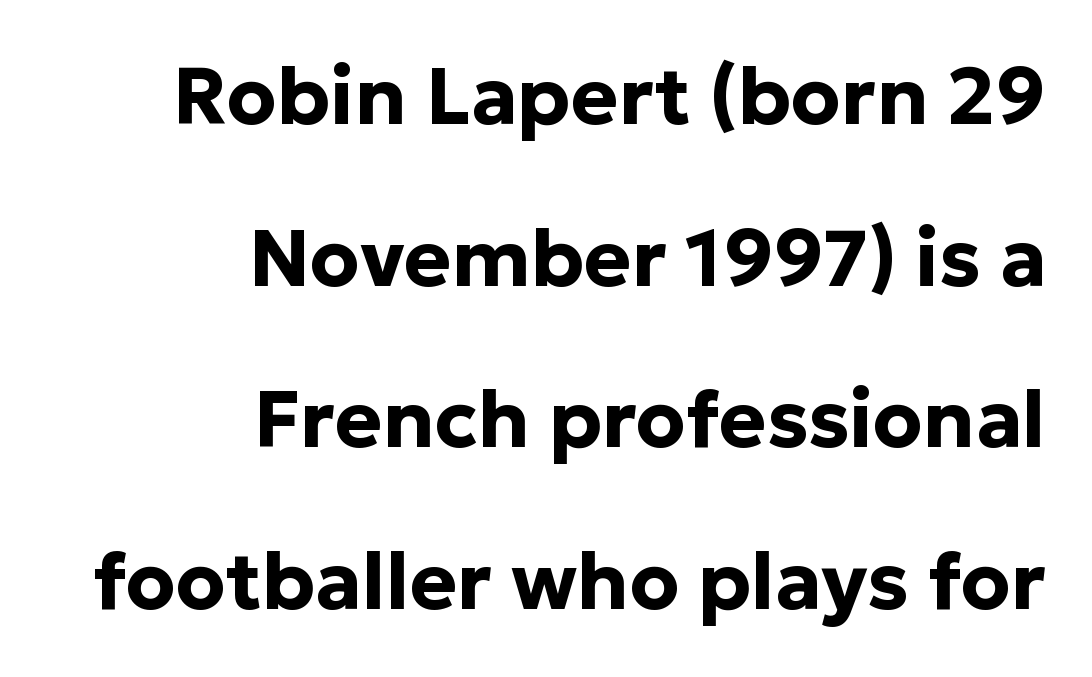
The typography opts for an upright posture over an oblique one. Decoration check: the copy has no underline. Looks like regular typesetting: each glyph gets only the width it needs. Widely set lines give the paragraph a tall, airy silhouette. The rendering uses a bold face; every stroke is thick and dark. The rendering shows plain stroke endings on the letterforms — a sans-serif design.
